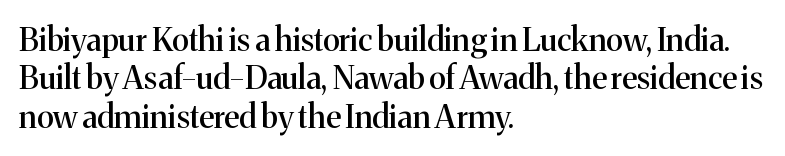
Q: Is the text italic (slanted)? A: No, it is upright.
Q: Is the typeface a serif or a sans-serif typeface? A: Serif.
Q: Is the text underlined? A: No.
Q: How is the paragraph aligned? A: Left-aligned.
Q: Is the spacing between letters normal or unusually wide? A: Normal.
Q: Width (condensed, normal, or wide)? A: Normal.
Q: Stroke contrast? A: Medium.
Q: x-height? A: Medium.
Q: Monospaced? A: No.
